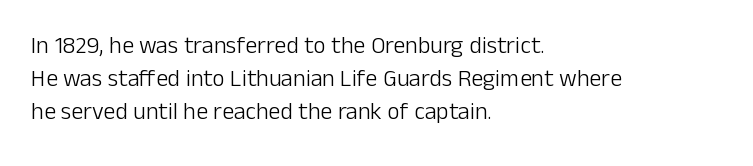
{"italic": "no", "bold": "no", "underline": "no", "align": "left", "line_spacing": "normal", "line_spacing_ratio": 1.38, "letter_spacing": "normal", "letter_spacing_em": 0.0, "glyph_px": 24}
